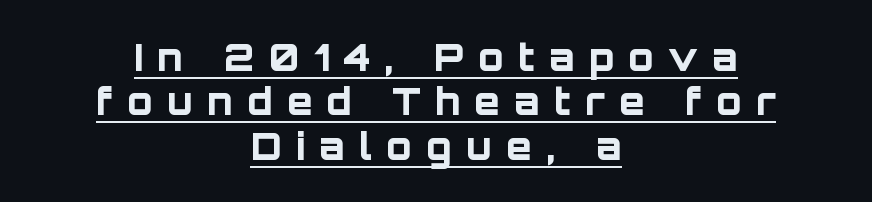
The image shows 37 px bold sans-serif type, upright; set centered, line spacing 1.2x, unusually wide letter spacing (+0.39 em), underlined; low stroke contrast and a large x-height.
